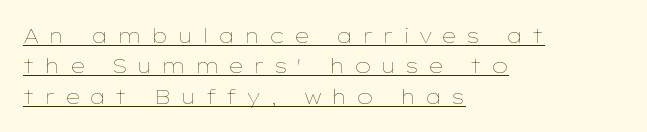
The image shows 20 px text type, upright; set left-aligned, normal line spacing (1.52x), unusually wide letter spacing (+0.44 em), underlined.
